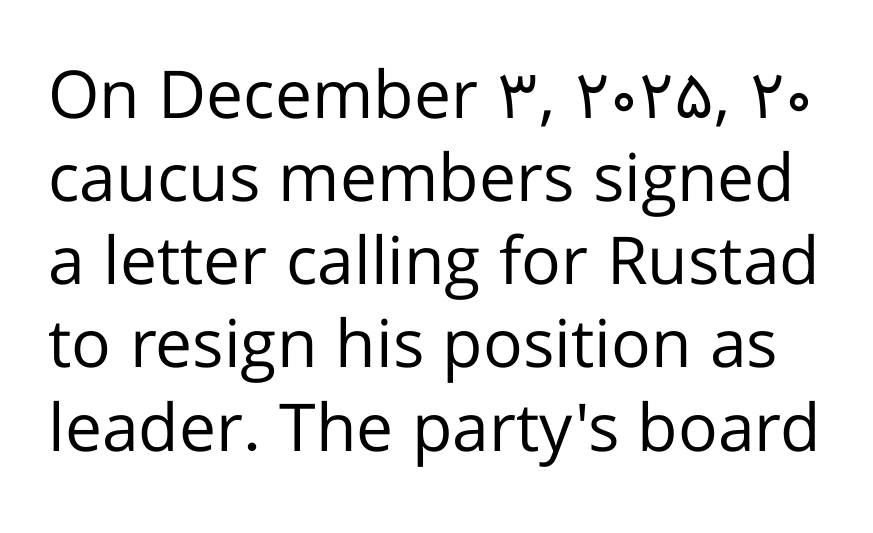
{"serif": "no", "italic": "no", "bold": "no", "weight": "regular", "width": "normal", "stroke_contrast": "low", "x_height": "medium", "monospaced": "no", "underline": "no", "line_spacing": "normal", "line_spacing_ratio": 1.26, "letter_spacing": "normal", "letter_spacing_em": 0.0, "glyph_px": 66}
